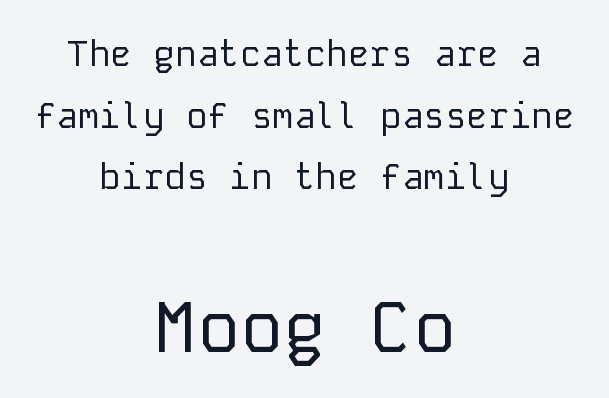
The image shows 72 px regular-weight sans-serif type, upright, monospaced; set centered, line spacing 1.71x, normal letter spacing, not underlined; the second (bottom) block is 2.0x larger; low stroke contrast and a medium x-height.
